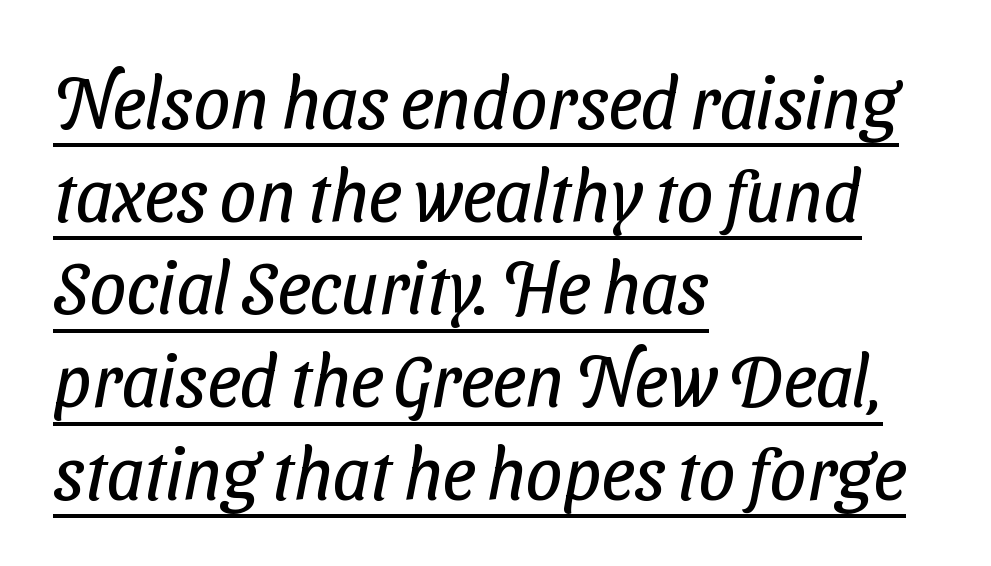
Is the stroke heavy? The answer is a plain regular-or-lighter. I'd call this a sans setting — the letters go barefoot. This sample has the flowing, uneven cadence of proportional lettering. One glance says typical: line gaps are just what's usual. Glance below the letters and you will spot a drawn line.
